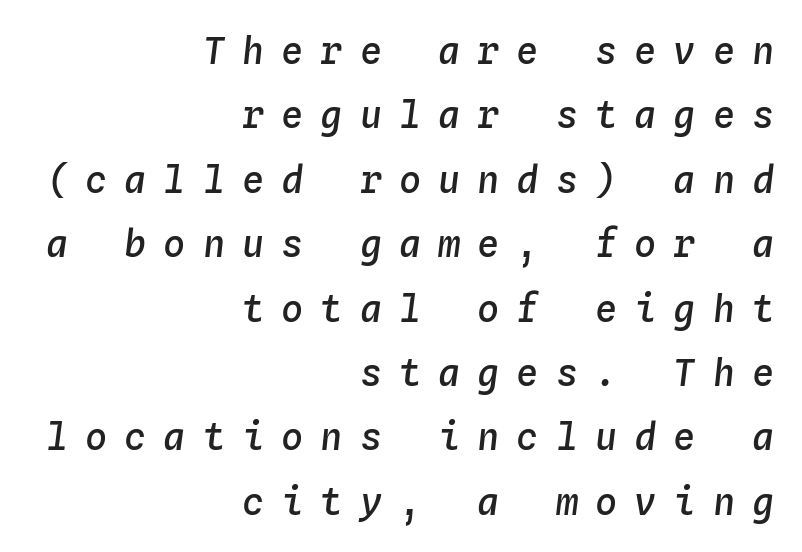
The image shows 37 px semibold type, italic (leaning right), monospaced; set right-aligned, line spacing 1.74x, unusually wide letter spacing (+0.46 em), not underlined; low stroke contrast and a medium x-height.
